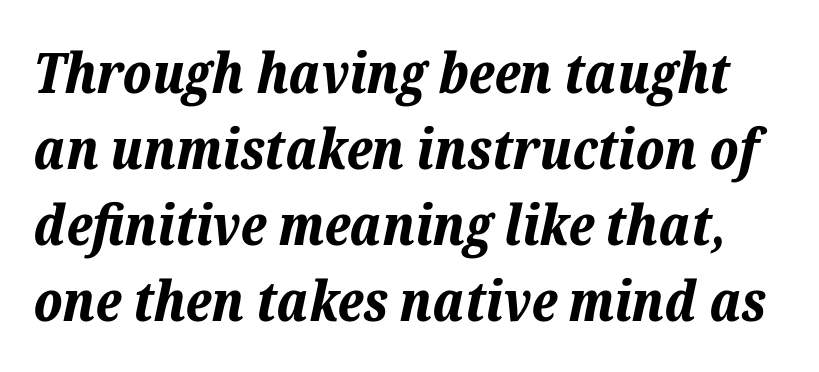
Q: Is the text bold? A: Yes.
Q: Is the text italic (slanted)? A: Yes, it leans right by about 12 degrees.
Q: Is the text underlined? A: No.
Q: Is the spacing between letters normal or unusually wide? A: Normal.
Q: Is the spacing between lines tight, normal or loose? A: Normal.
Q: Width (condensed, normal, or wide)? A: Normal.
Q: Stroke contrast? A: Low.
Q: x-height? A: Medium.
Q: Monospaced? A: No.
